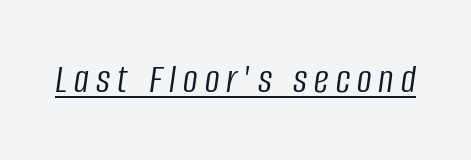
Q: Is the text bold? A: No.
Q: Is the text italic (slanted)? A: Yes, it leans right by about 8 degrees.
Q: Is the text underlined? A: Yes.
Q: Width (condensed, normal, or wide)? A: Condensed.
Q: Stroke contrast? A: Low.
Q: x-height? A: Large.
Q: Monospaced? A: No.
